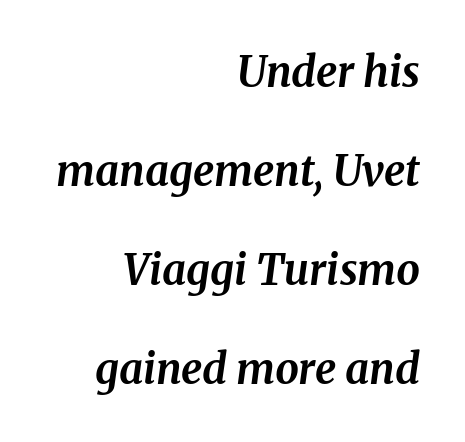
The vertical gap from one line to the next is large. Little horizontal feet cap the strokes, marking this as serif type. A flush-right, rag-left setting is used for this passage. This sample has the flowing, uneven cadence of proportional lettering. Compared with typical body copy, the letter spacing here is the same. Descender tails drop into unmarked territory.
